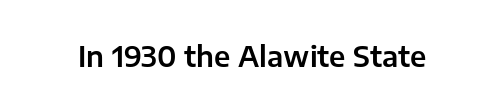
The image shows 28 px sans-serif type, upright; set normal letter spacing, not underlined; low stroke contrast and a medium x-height.
